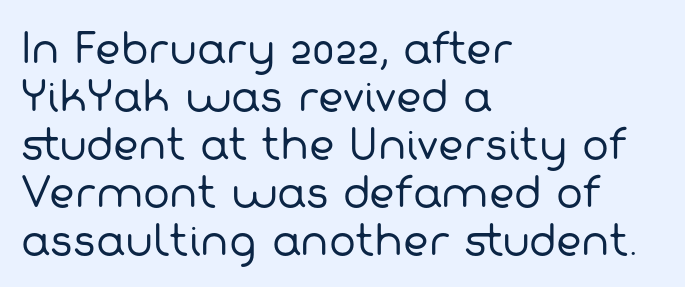
The image shows 40 px regular-weight sans-serif type; set left-aligned, line spacing 1.2x, normal letter spacing, not underlined; low stroke contrast and a medium x-height.
